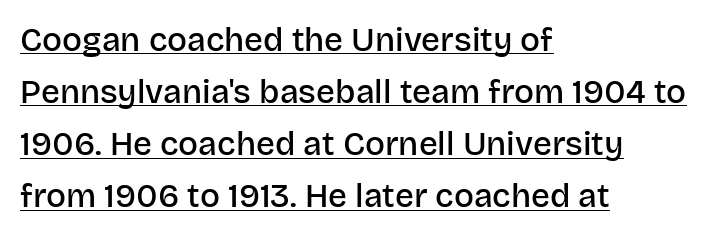
The image shows 33 px semibold sans-serif type, upright; set left-aligned, normal line spacing (1.58x), normal letter spacing, underlined; low stroke contrast and a large x-height.
